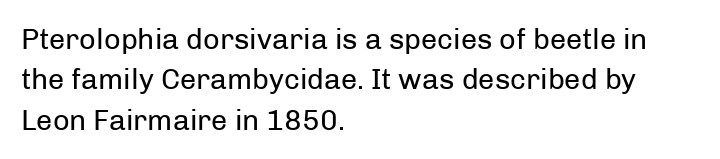
The image shows 29 px regular-weight sans-serif type, upright; set left-aligned, normal line spacing (1.39x), normal letter spacing, not underlined; low stroke contrast and a medium x-height.
